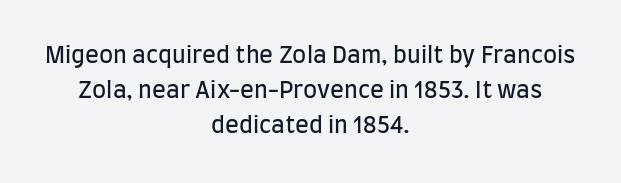
The image shows 23 px text type, upright; set centered, normal line spacing (1.53x), normal letter spacing, not underlined.
